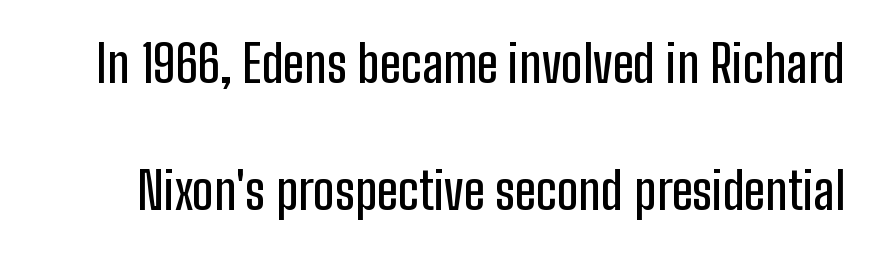
The image shows 51 px condensed sans-serif type, upright; set loose line spacing (2.5x), normal letter spacing, not underlined; low stroke contrast and a medium x-height.
